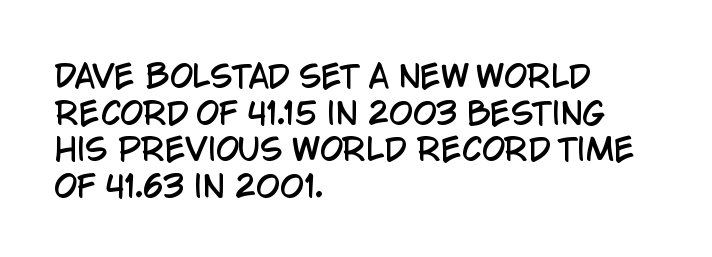
The image shows 30 px condensed sans-serif type, upright; set left-aligned, line spacing 1.22x, normal letter spacing, not underlined; low stroke contrast and a large x-height.
